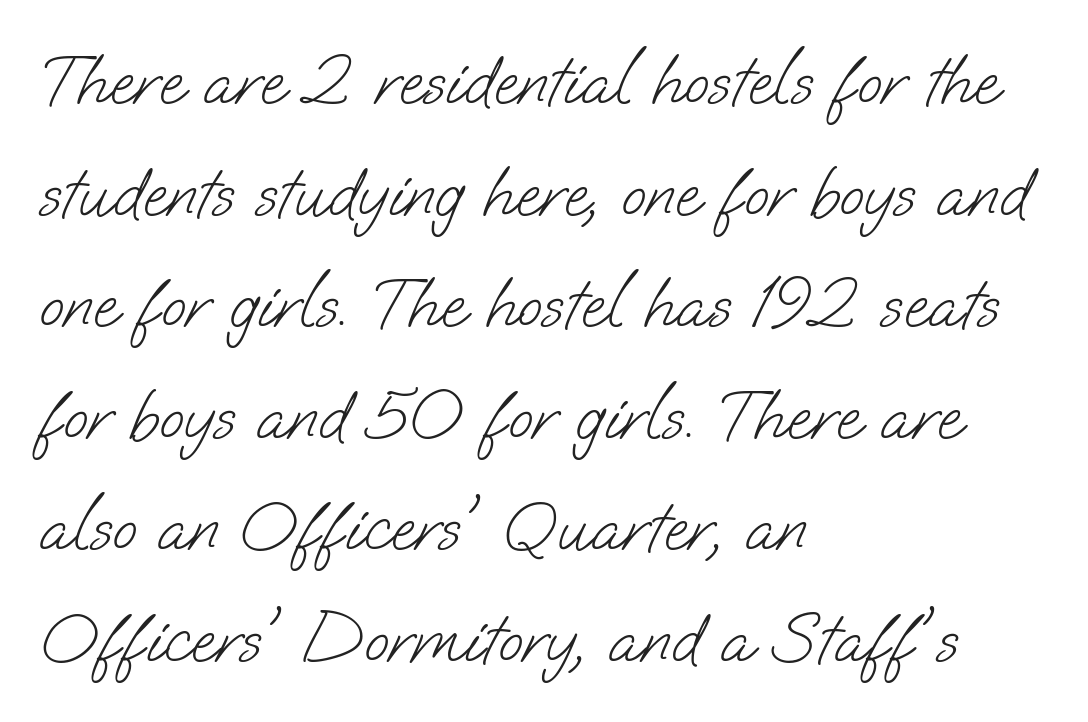
Q: Is the text bold? A: No.
Q: Is the typeface a serif or a sans-serif typeface? A: Sans-serif.
Q: Is the text underlined? A: No.
Q: How is the paragraph aligned? A: Left-aligned.
Q: Is the spacing between letters normal or unusually wide? A: Normal.
Q: Is the spacing between lines tight, normal or loose? A: Normal.
Q: Width (condensed, normal, or wide)? A: Normal.
Q: Stroke contrast? A: Low.
Q: x-height? A: Small.
Q: Monospaced? A: No.
